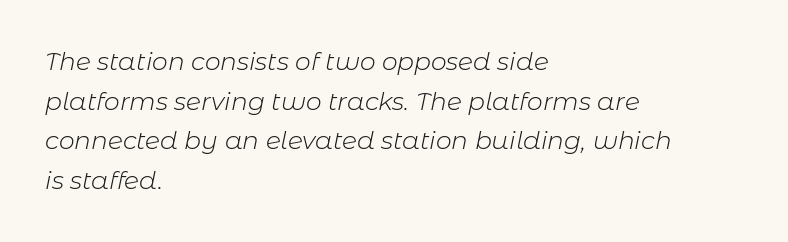
This rendering uses left alignment, leaving the right contour irregular. Line spacing here is normal. Characters follow at the spacing the type designer built in. A quiet, ordinary-to-light weight characterises the typeface. The lettering tilts uniformly, giving the passage an italic look. Check under the words: just untouched page.
